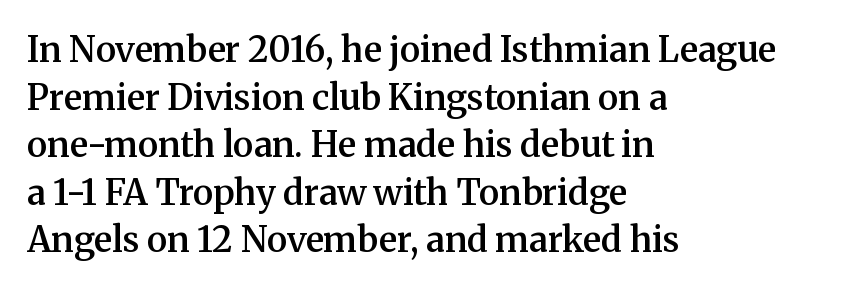
The image shows 35 px semibold serif type, upright; set left-aligned, normal line spacing (1.36x), normal letter spacing, not underlined; medium stroke contrast and a medium x-height.
